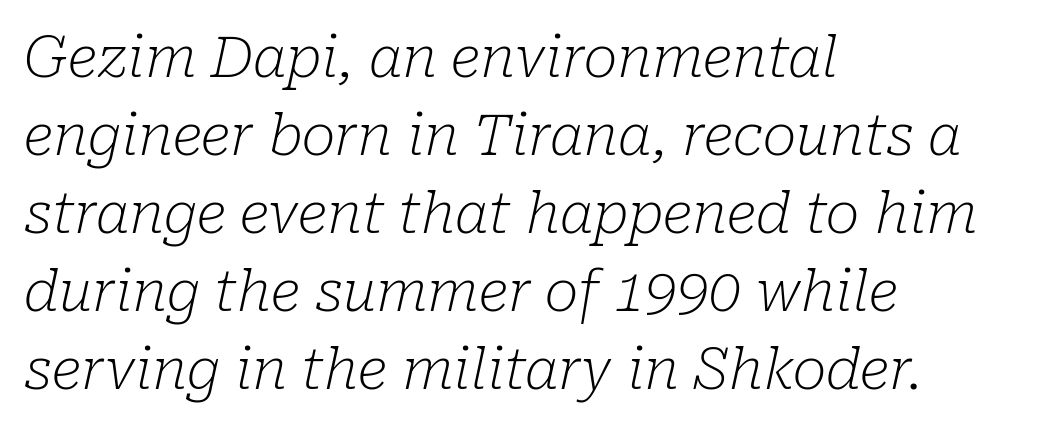
The image shows 57 px light serif type, italic (leaning right); set left-aligned, normal line spacing (1.37x), normal letter spacing, not underlined; low stroke contrast and a medium x-height.
